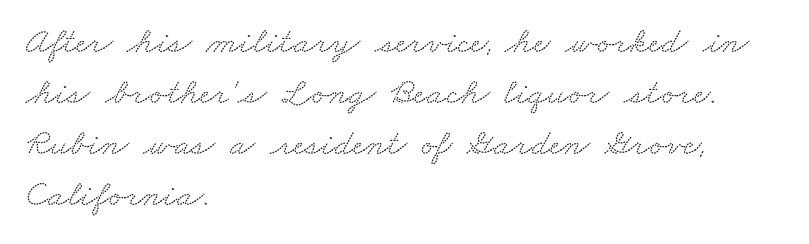
{"serif": "yes", "width": "wide", "stroke_contrast": "low", "x_height": "small", "monospaced": "no", "underline": "no", "align": "left", "line_spacing": "normal", "line_spacing_ratio": 1.38, "letter_spacing": "normal", "letter_spacing_em": 0.0, "glyph_px": 37}
